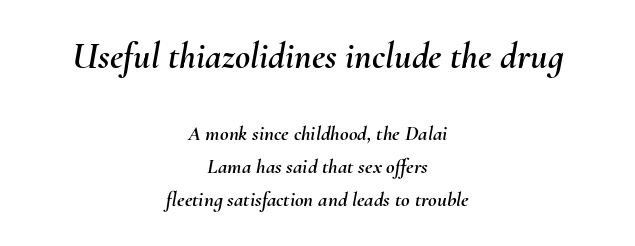
{"italic": "yes", "lean": "right", "slant_degrees": 10, "width": "normal", "stroke_contrast": "medium", "x_height": "small", "monospaced": "no", "underline": "no", "align": "center", "line_spacing": "normal", "line_spacing_ratio": 1.56, "letter_spacing": "normal", "letter_spacing_em": 0.0, "larger_block": "first", "size_ratio": 1.76, "glyph_px": 37}
